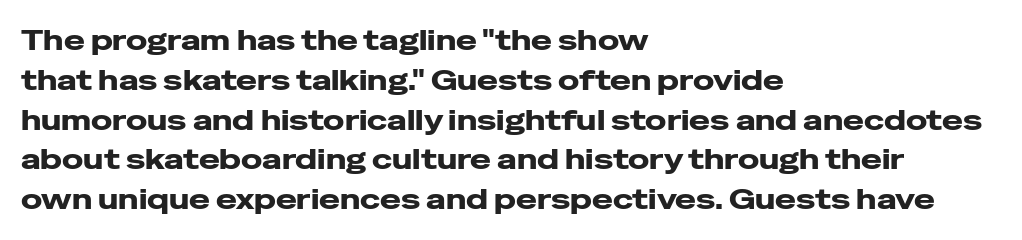
{"serif": "no", "italic": "no", "width": "wide", "stroke_contrast": "low", "x_height": "medium", "monospaced": "no", "underline": "no", "align": "left", "line_spacing": "normal", "line_spacing_ratio": 1.42, "letter_spacing": "normal", "letter_spacing_em": 0.0, "glyph_px": 28}
